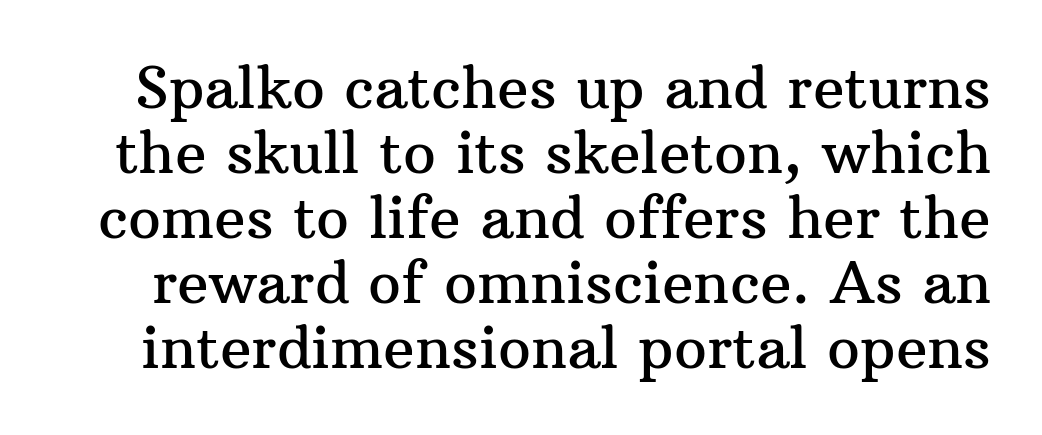
Q: Is the text italic (slanted)? A: No, it is upright.
Q: Is the typeface a serif or a sans-serif typeface? A: Serif.
Q: Is the text underlined? A: No.
Q: Is the spacing between letters normal or unusually wide? A: Normal.
Q: Is the spacing between lines tight, normal or loose? A: Tight.
Q: Width (condensed, normal, or wide)? A: Normal.
Q: Stroke contrast? A: Medium.
Q: x-height? A: Medium.
Q: Monospaced? A: No.
